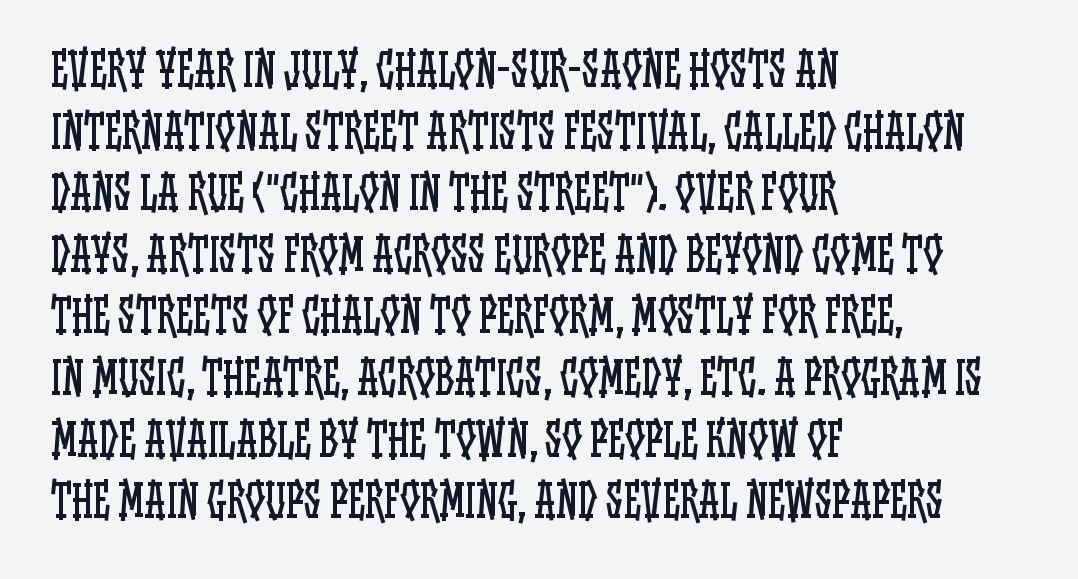
The image shows 44 px regular-weight, condensed type, upright; set left-aligned, normal line spacing (1.4x), normal letter spacing, not underlined; low stroke contrast and a large x-height.
